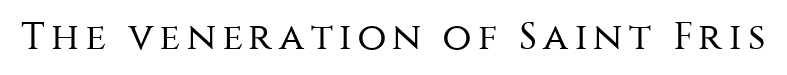
Q: Is the text bold? A: No.
Q: Is the text italic (slanted)? A: No, it is upright.
Q: Is the typeface a serif or a sans-serif typeface? A: Sans-serif.
Q: Is the text underlined? A: No.
Q: Width (condensed, normal, or wide)? A: Normal.
Q: Stroke contrast? A: Medium.
Q: x-height? A: Large.
Q: Monospaced? A: No.
